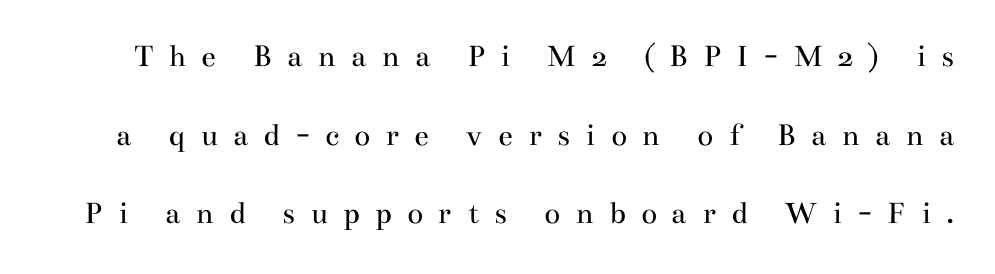
{"serif": "yes", "italic": "no", "bold": "no", "weight": "regular", "width": "wide", "stroke_contrast": "medium", "x_height": "small", "monospaced": "no", "underline": "no", "line_spacing": "loose", "line_spacing_ratio": 2.38, "letter_spacing": "wide", "letter_spacing_em": 0.46, "glyph_px": 33}
